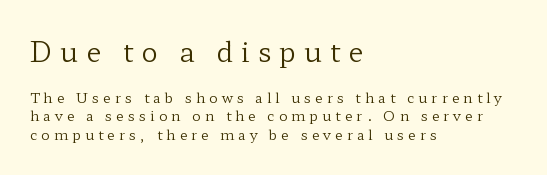
The image shows 27 px text type, upright; set left-aligned, normal line spacing (1.29x), unusually wide letter spacing (+0.29 em), not underlined; the first (top) block is 1.93x larger.
